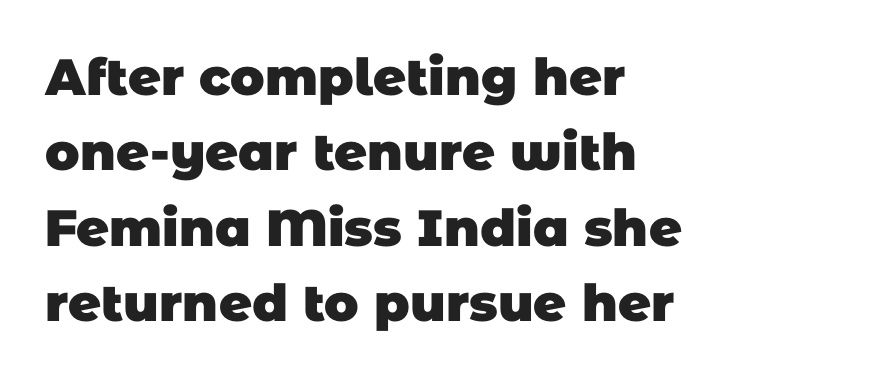
{"serif": "no", "bold": "yes", "weight": "heavy", "width": "normal", "stroke_contrast": "low", "x_height": "large", "monospaced": "no", "underline": "no", "align": "left", "line_spacing": "normal", "line_spacing_ratio": 1.48, "letter_spacing": "normal", "letter_spacing_em": 0.0, "glyph_px": 51}
